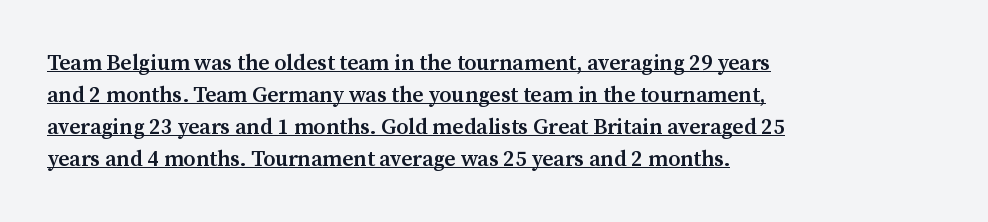
Q: Is the text bold? A: Semi-bold.
Q: Is the text italic (slanted)? A: No, it is upright.
Q: Is the text underlined? A: Yes.
Q: How is the paragraph aligned? A: Left-aligned.
Q: Is the spacing between letters normal or unusually wide? A: Normal.
Q: Is the spacing between lines tight, normal or loose? A: Normal.
